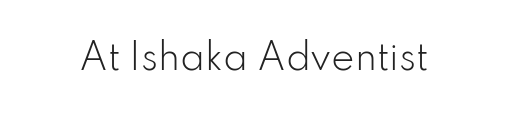
The foot of each line stays bare and open. Characters follow at the spacing the type designer built in. It's the straight-up-and-down kind of type. Serifs: no, the terminals of the letterforms are clean. Note the varied advance widths — an 'i' is clearly narrower than an 'm'. Weight: not bold — regular or lighter.
